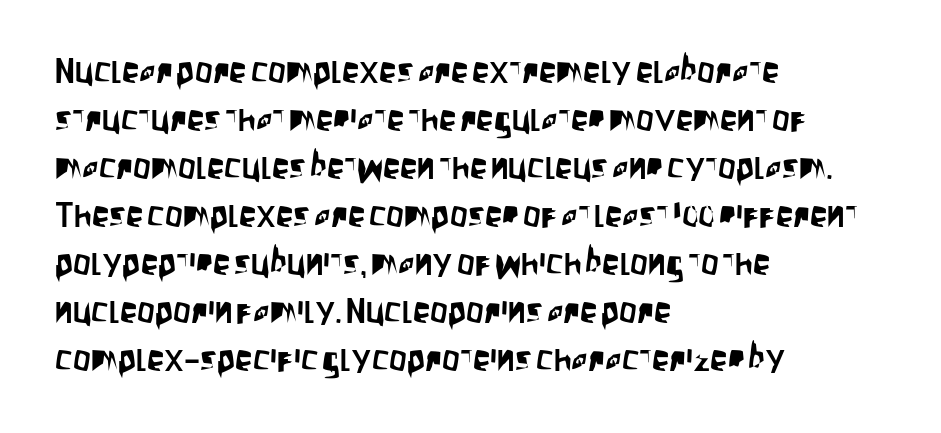
Q: Is the text italic (slanted)? A: No, it is upright.
Q: Is the typeface a serif or a sans-serif typeface? A: Sans-serif.
Q: Is the text underlined? A: No.
Q: How is the paragraph aligned? A: Left-aligned.
Q: Is the spacing between letters normal or unusually wide? A: Normal.
Q: Is the spacing between lines tight, normal or loose? A: Normal.
Q: Width (condensed, normal, or wide)? A: Condensed.
Q: Stroke contrast? A: Low.
Q: x-height? A: Large.
Q: Monospaced? A: No.
